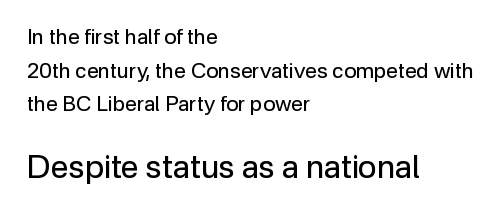
When letters stand straight like this, we call the style roman or upright. There is no visible air inserted between adjacent glyphs. Leftover space on each line is placed entirely after the last word. No chunkiness to these letters — they're not bold. Think of a printed novel: that variable character pitch is what you see here.
